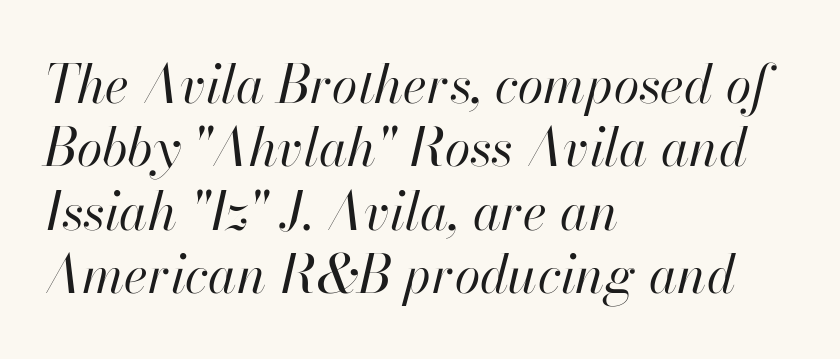
Q: Is the text bold? A: No.
Q: Is the text italic (slanted)? A: Yes, it leans right by about 13 degrees.
Q: Is the text underlined? A: No.
Q: How is the paragraph aligned? A: Left-aligned.
Q: Is the spacing between letters normal or unusually wide? A: Normal.
Q: Width (condensed, normal, or wide)? A: Normal.
Q: Stroke contrast? A: High.
Q: x-height? A: Small.
Q: Monospaced? A: No.
